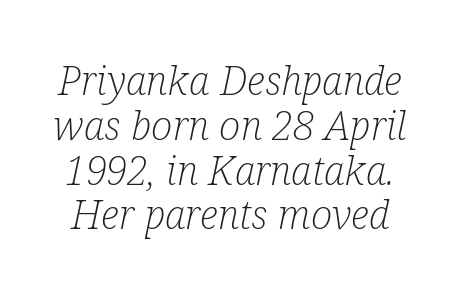
The image shows 40 px light, condensed serif type, italic (leaning right); set tight line spacing (1.12x), normal letter spacing, not underlined; low stroke contrast and a medium x-height.
